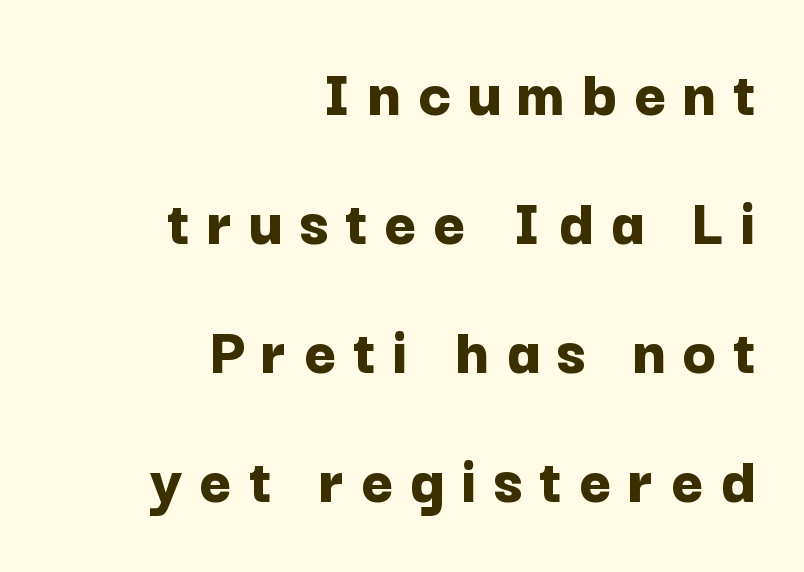
Q: Is the text bold? A: Yes.
Q: Is the text italic (slanted)? A: No, it is upright.
Q: Is the typeface a serif or a sans-serif typeface? A: Sans-serif.
Q: Is the text underlined? A: No.
Q: How is the paragraph aligned? A: Right-aligned.
Q: Is the spacing between letters normal or unusually wide? A: Unusually wide.
Q: Width (condensed, normal, or wide)? A: Normal.
Q: Stroke contrast? A: Low.
Q: x-height? A: Medium.
Q: Monospaced? A: No.
